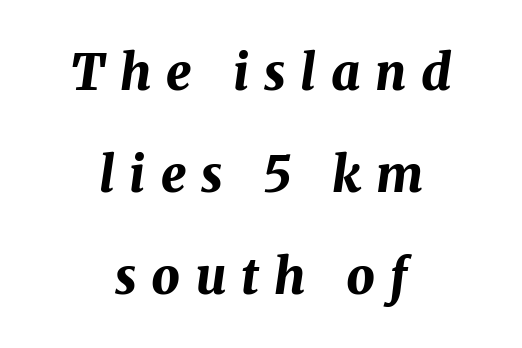
{"italic": "yes", "lean": "right", "slant_degrees": 8, "bold": "yes", "weight": "bold", "width": "normal", "stroke_contrast": "medium", "x_height": "medium", "monospaced": "no", "underline": "no", "align": "center", "line_spacing": "loose", "line_spacing_ratio": 2.04, "letter_spacing": "wide", "letter_spacing_em": 0.3, "glyph_px": 50}
